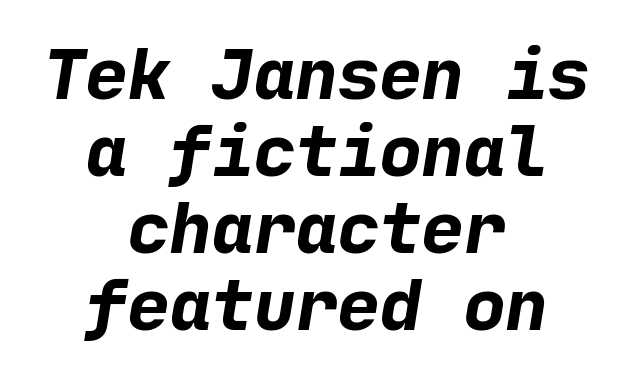
Q: Is the text bold? A: Yes.
Q: Is the typeface a serif or a sans-serif typeface? A: Sans-serif.
Q: Is the text underlined? A: No.
Q: How is the paragraph aligned? A: Centered.
Q: Is the spacing between letters normal or unusually wide? A: Normal.
Q: Is the spacing between lines tight, normal or loose? A: Tight.
Q: Width (condensed, normal, or wide)? A: Normal.
Q: Stroke contrast? A: Low.
Q: x-height? A: Medium.
